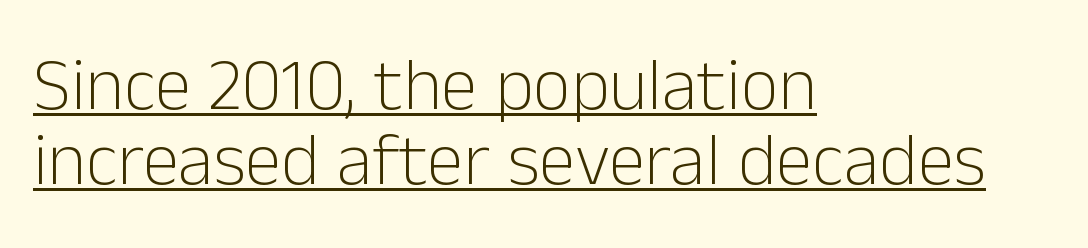
Q: Is the text bold? A: No.
Q: Is the text italic (slanted)? A: No, it is upright.
Q: Is the typeface a serif or a sans-serif typeface? A: Sans-serif.
Q: Is the text underlined? A: Yes.
Q: How is the paragraph aligned? A: Left-aligned.
Q: Is the spacing between letters normal or unusually wide? A: Normal.
Q: Is the spacing between lines tight, normal or loose? A: Tight.
Q: Width (condensed, normal, or wide)? A: Normal.
Q: Stroke contrast? A: Low.
Q: x-height? A: Medium.
Q: Monospaced? A: No.
